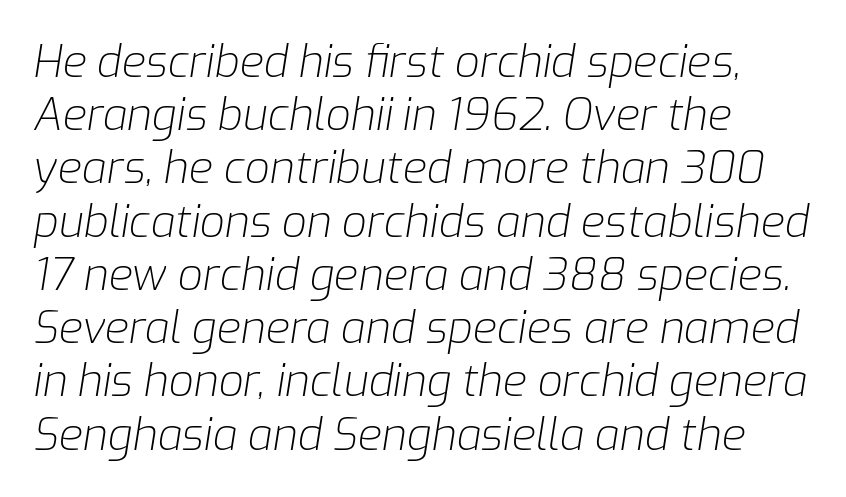
{"italic": "yes", "lean": "right", "slant_degrees": 9, "bold": "no", "weight": "light", "width": "normal", "stroke_contrast": "low", "x_height": "medium", "monospaced": "no", "underline": "no", "align": "left", "line_spacing_ratio": 1.21, "letter_spacing": "normal", "letter_spacing_em": 0.0, "glyph_px": 44}
